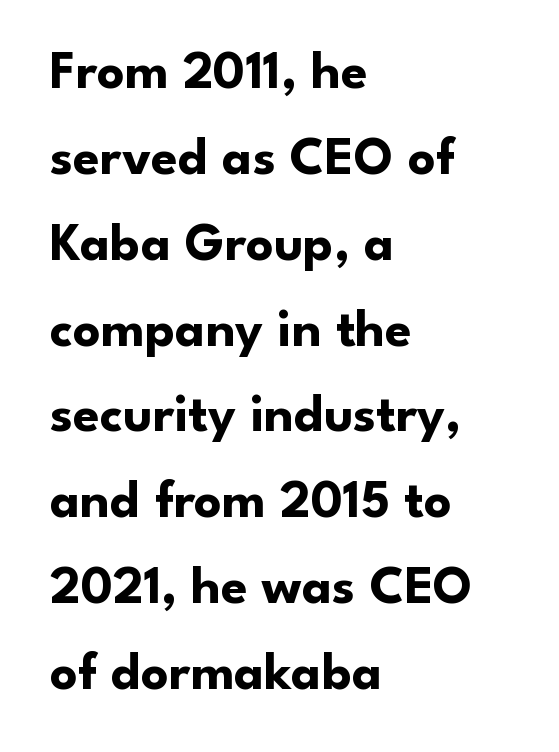
Students, observe: this is what conventionally led text looks like. This sample uses plain, unmodified letter spacing. This is roman type, the default non-slanted kind. Letterform terminals end flat and unadorned throughout the passage. Spacing verdict: proportional, widths tailored to each character. Underlining? Definitely not there.
